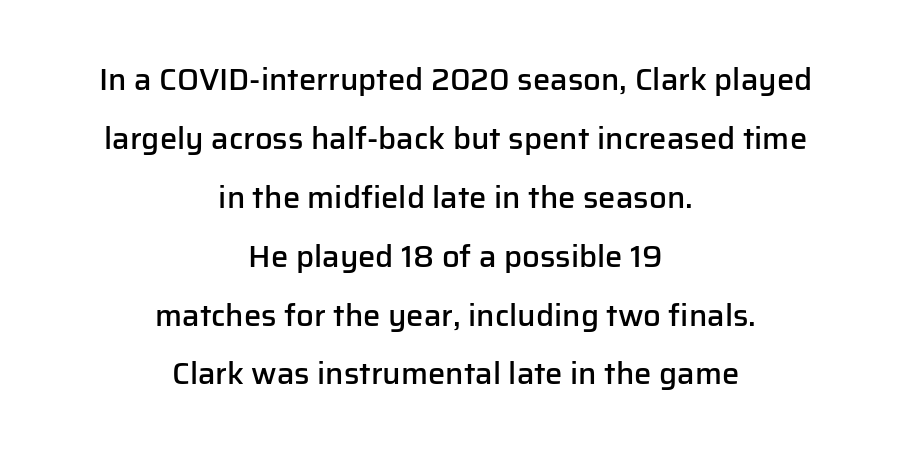
The image shows 31 px semibold sans-serif type, upright; set centered, loose line spacing (1.9x), normal letter spacing, not underlined; low stroke contrast and a medium x-height.
